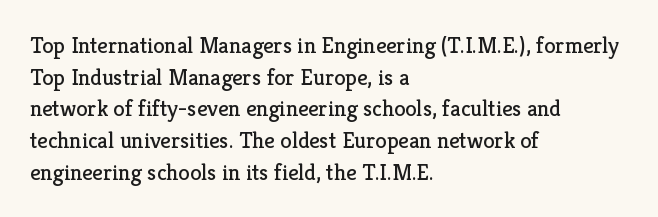
{"italic": "no", "bold": "no", "underline": "no", "align": "left", "line_spacing": "normal", "line_spacing_ratio": 1.38, "letter_spacing": "normal", "letter_spacing_em": 0.0, "glyph_px": 23}
